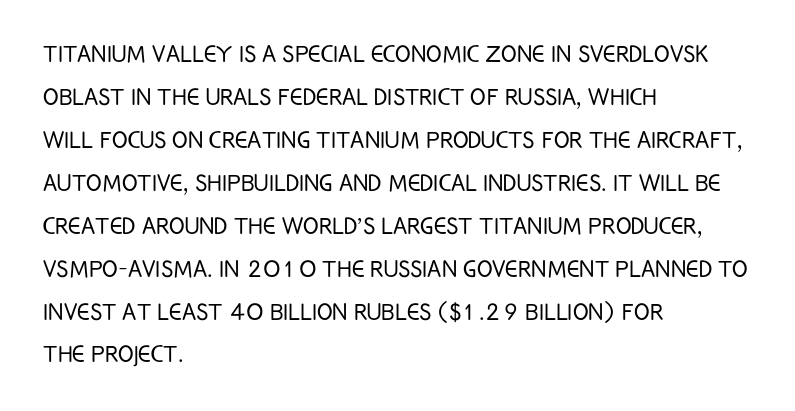
The image shows 29 px light, condensed sans-serif type, upright; set left-aligned, normal line spacing (1.48x), normal letter spacing, not underlined; low stroke contrast and a large x-height.
